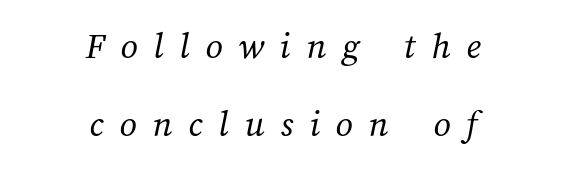
{"bold": "no", "weight": "regular", "width": "normal", "stroke_contrast": "medium", "x_height": "medium", "monospaced": "no", "underline": "no", "align": "center", "line_spacing": "loose", "line_spacing_ratio": 2.04, "letter_spacing": "wide", "letter_spacing_em": 0.42, "glyph_px": 38}
